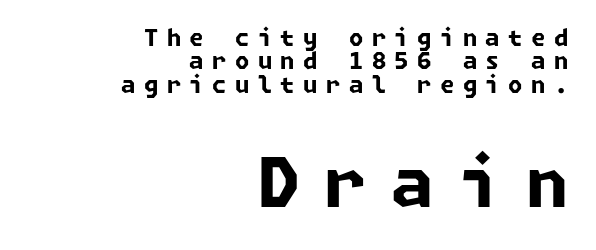
The image shows 68 px bold sans-serif type; set right-aligned, tight line spacing (1.02x), unusually wide letter spacing (+0.37 em), not underlined; the second (bottom) block is 2.96x larger; low stroke contrast and a medium x-height.
